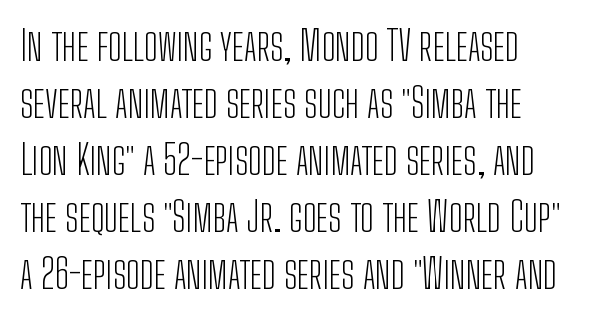
Q: Is the text bold? A: No.
Q: Is the text italic (slanted)? A: No, it is upright.
Q: Is the typeface a serif or a sans-serif typeface? A: Sans-serif.
Q: Is the text underlined? A: No.
Q: How is the paragraph aligned? A: Left-aligned.
Q: Is the spacing between letters normal or unusually wide? A: Normal.
Q: Is the spacing between lines tight, normal or loose? A: Normal.
Q: Width (condensed, normal, or wide)? A: Condensed.
Q: Stroke contrast? A: Low.
Q: x-height? A: Medium.
Q: Monospaced? A: No.
